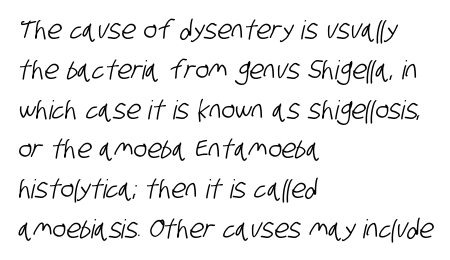
Successive baselines arrive at the customary interval. No extra tracking has been applied to these lines. Reading down the block, your eye returns to a fixed left position each line. The foot of each line stays bare and open.
